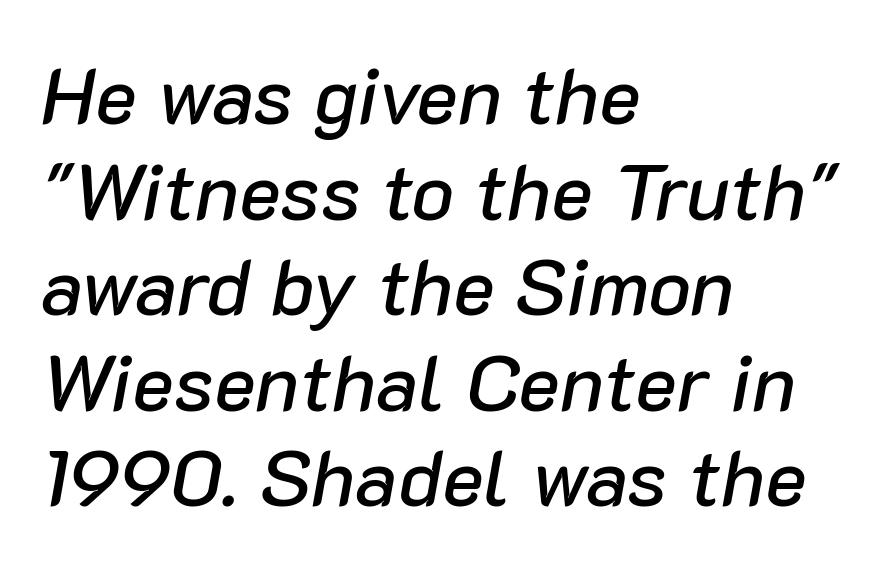
The image shows 79 px text type, italic (leaning right); set left-aligned, line spacing 1.21x, normal letter spacing, not underlined; low stroke contrast and a medium x-height.
